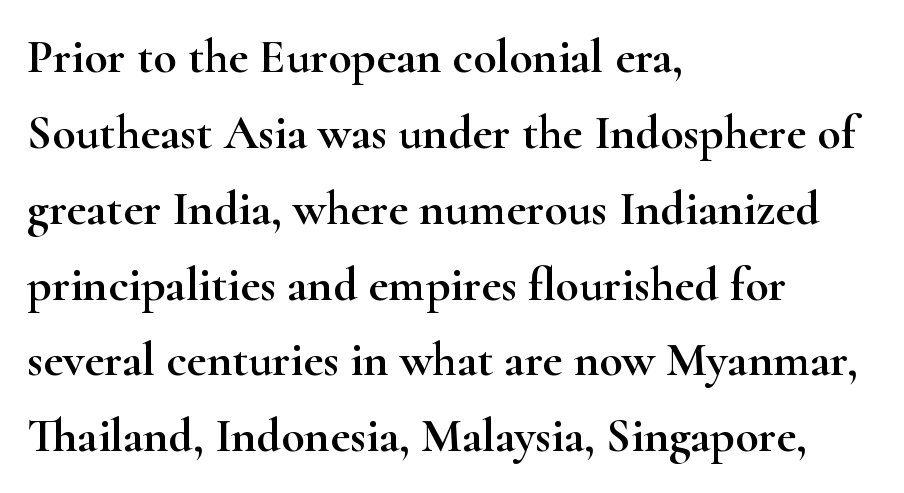
The image shows 48 px wide serif type, upright; set left-aligned, normal line spacing (1.58x), normal letter spacing, not underlined; high stroke contrast and a small x-height.
